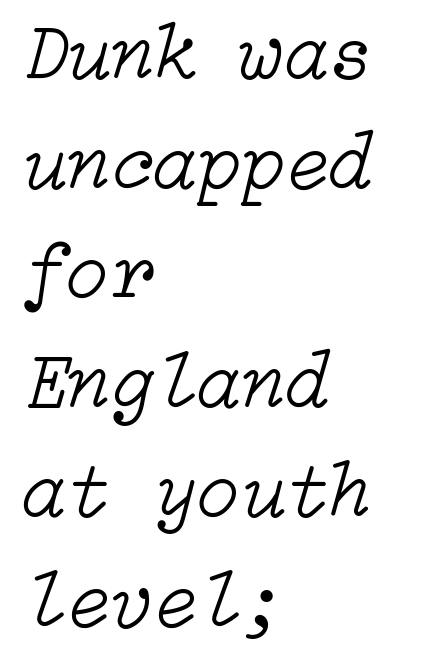
Would a proofreader flag this as italicized? Yes. These lines sit exactly where default settings would place them. The letterforms sit shoulder to shoulder at normal distance. Casual observation: everything's shoved over to the left. The baseline area is clear.
